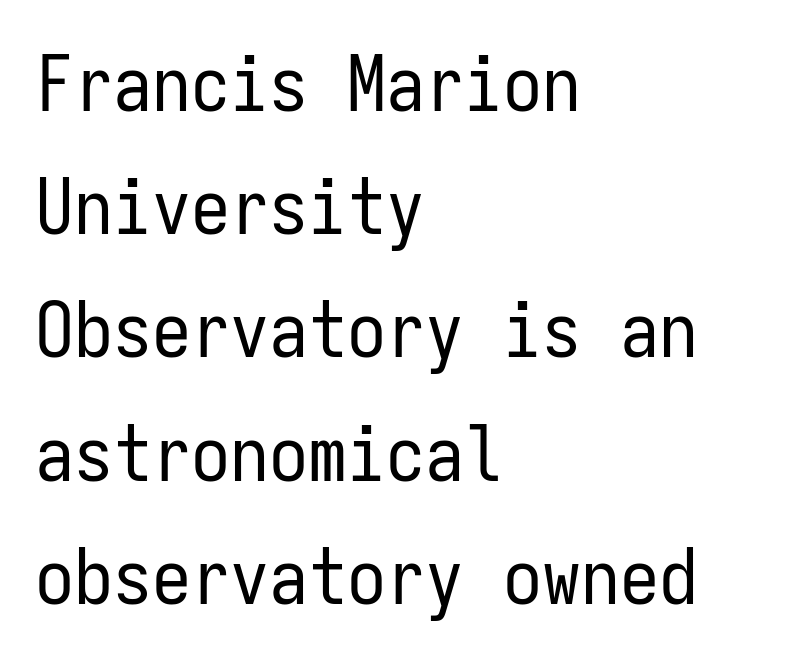
The image shows 78 px regular-weight, condensed sans-serif type, upright, monospaced; set left-aligned, normal line spacing (1.58x), normal letter spacing, not underlined; low stroke contrast and a medium x-height.
